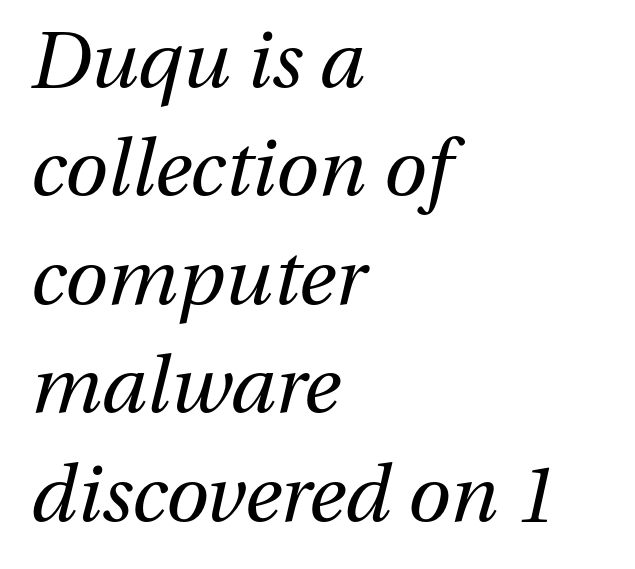
Does extra space separate the letters? No, they use regular spacing. Line starts are locked; line ends wander. The strokes carry an ordinary text weight at most. The font's italic variant was chosen for this text.
